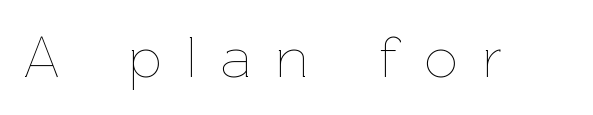
The image shows 59 px thin type, upright; set unusually wide letter spacing (+0.42 em), not underlined; low stroke contrast and a medium x-height.
